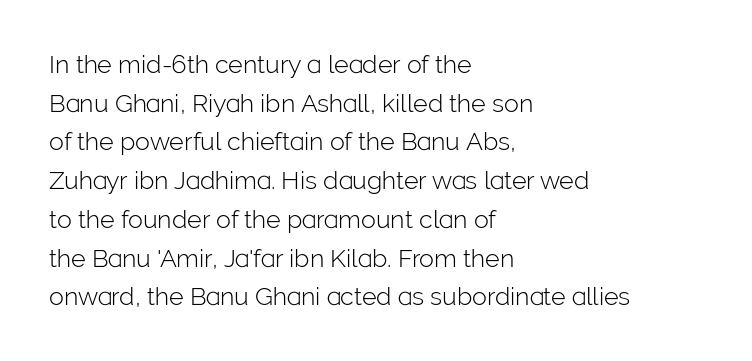
{"italic": "no", "bold": "no", "underline": "no", "align": "left", "line_spacing": "normal", "line_spacing_ratio": 1.55, "letter_spacing": "normal", "letter_spacing_em": 0.0, "glyph_px": 25}
